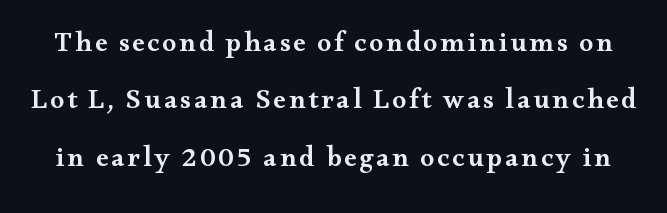
Q: Is the text bold? A: Semi-bold.
Q: Is the text italic (slanted)? A: No, it is upright.
Q: Is the typeface a serif or a sans-serif typeface? A: Serif.
Q: Is the text underlined? A: No.
Q: Is the spacing between lines tight, normal or loose? A: Loose.
Q: Width (condensed, normal, or wide)? A: Wide.
Q: Stroke contrast? A: Medium.
Q: x-height? A: Small.
Q: Monospaced? A: No.
